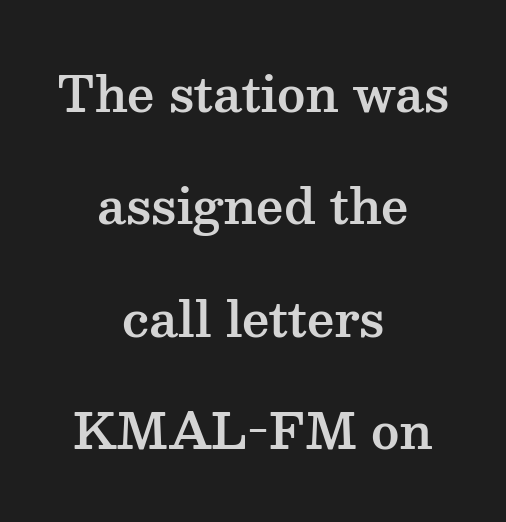
Q: Is the text italic (slanted)? A: No, it is upright.
Q: Is the typeface a serif or a sans-serif typeface? A: Serif.
Q: Is the text underlined? A: No.
Q: How is the paragraph aligned? A: Centered.
Q: Is the spacing between letters normal or unusually wide? A: Normal.
Q: Is the spacing between lines tight, normal or loose? A: Loose.
Q: Width (condensed, normal, or wide)? A: Wide.
Q: Stroke contrast? A: Medium.
Q: x-height? A: Medium.
Q: Monospaced? A: No.
